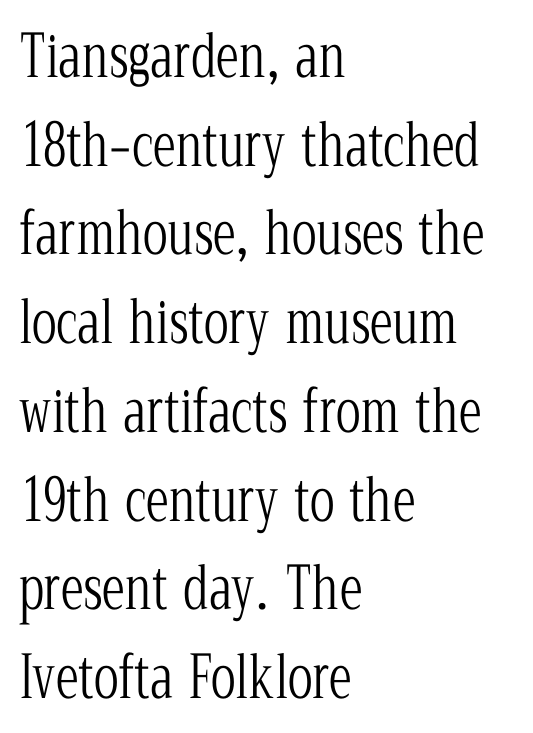
The image shows 58 px light, condensed serif type, upright; set left-aligned, normal line spacing (1.53x), normal letter spacing, not underlined; low stroke contrast and a medium x-height.
